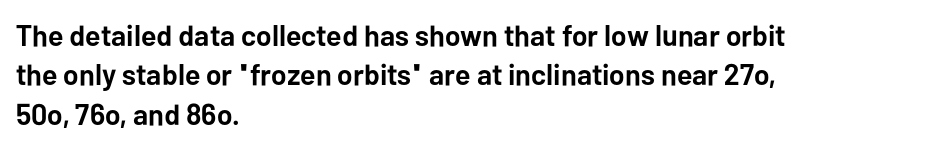
Q: Is the text bold? A: Yes.
Q: Is the text italic (slanted)? A: No, it is upright.
Q: Is the typeface a serif or a sans-serif typeface? A: Sans-serif.
Q: Is the text underlined? A: No.
Q: How is the paragraph aligned? A: Left-aligned.
Q: Is the spacing between letters normal or unusually wide? A: Normal.
Q: Is the spacing between lines tight, normal or loose? A: Normal.
Q: Width (condensed, normal, or wide)? A: Normal.
Q: Stroke contrast? A: Low.
Q: x-height? A: Medium.
Q: Monospaced? A: No.
